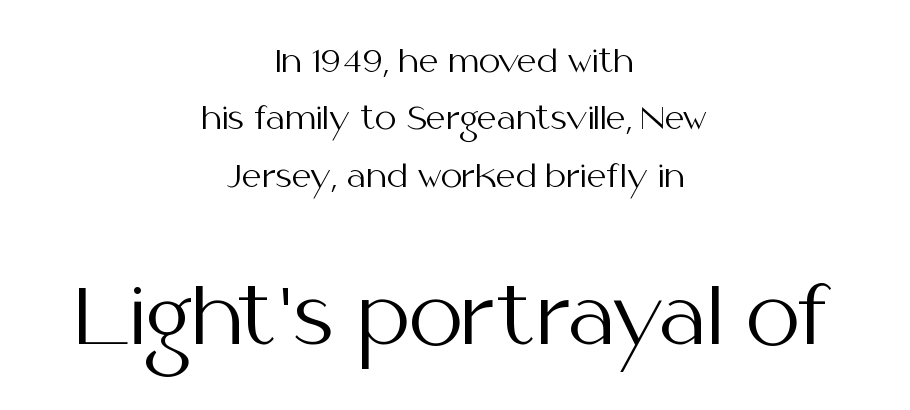
{"serif": "no", "italic": "no", "bold": "no", "weight": "regular", "width": "normal", "stroke_contrast": "medium", "x_height": "medium", "monospaced": "no", "underline": "no", "align": "center", "line_spacing_ratio": 1.85, "letter_spacing": "normal", "letter_spacing_em": 0.0, "larger_block": "second", "size_ratio": 2.48, "glyph_px": 77}
